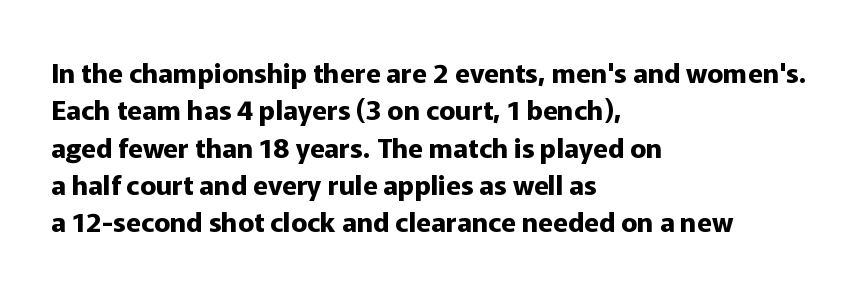
Q: Is the text bold? A: Yes.
Q: Is the text italic (slanted)? A: No, it is upright.
Q: Is the text underlined? A: No.
Q: How is the paragraph aligned? A: Left-aligned.
Q: Is the spacing between letters normal or unusually wide? A: Normal.
Q: Is the spacing between lines tight, normal or loose? A: Normal.
